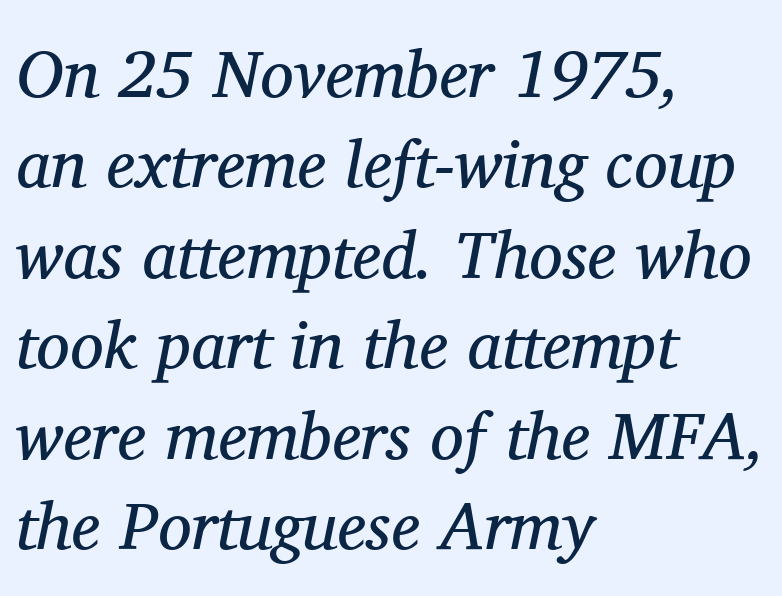
Slant detected: the letters are inclined. Every row of glyphs begins at an identical x-position on the left. Think of a printed novel: that variable character pitch is what you see here. The rows are spaced the way most documents space them. Only glyphs here, with clear space below each row.
